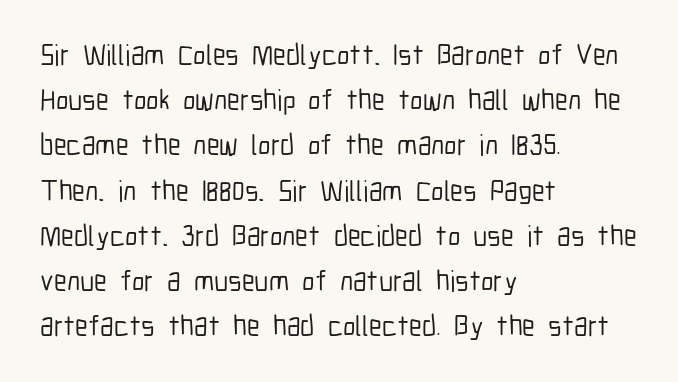
Posture: vertical. Here the designer chose a conventional face with non-uniform glyph widths. The passage is arranged the way most books set body copy — flush left. These lines keep a tight, regular rhythm from letter to letter. Horizontal bands of white between lines are of average thickness.
